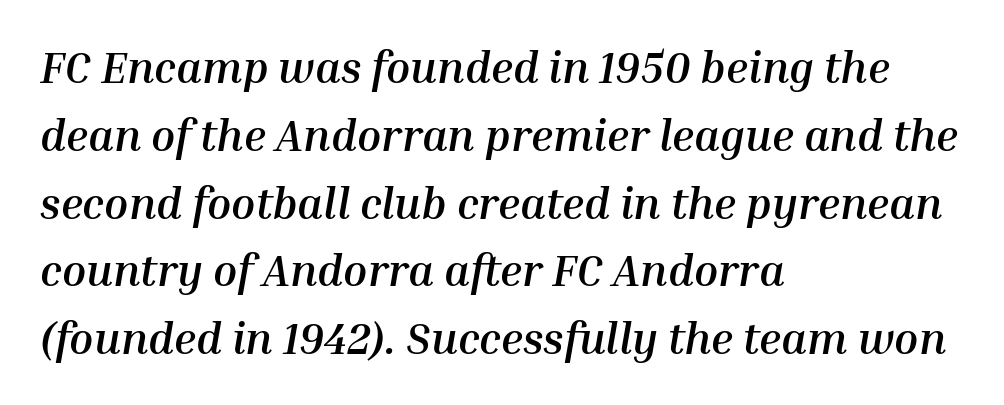
Q: Is the text bold? A: Yes.
Q: Is the text italic (slanted)? A: Yes, it leans right by about 10 degrees.
Q: Is the text underlined? A: No.
Q: How is the paragraph aligned? A: Left-aligned.
Q: Is the spacing between letters normal or unusually wide? A: Normal.
Q: Is the spacing between lines tight, normal or loose? A: Normal.
Q: Width (condensed, normal, or wide)? A: Normal.
Q: Stroke contrast? A: Medium.
Q: x-height? A: Medium.
Q: Monospaced? A: No.
